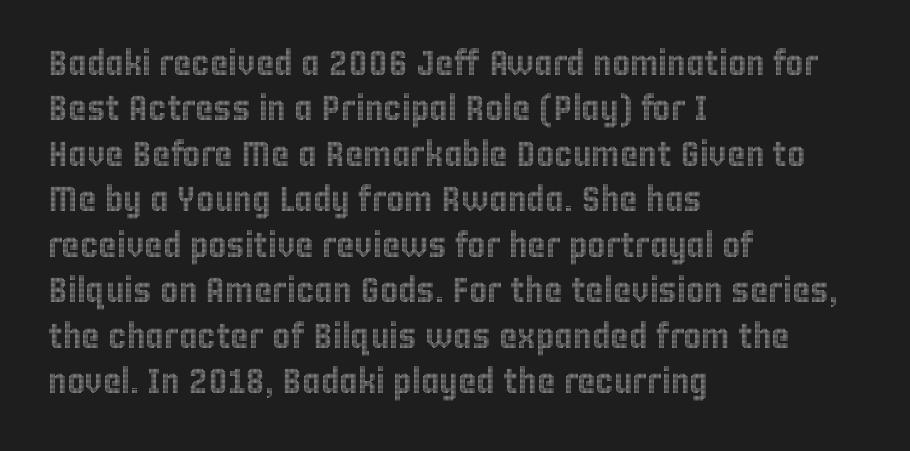
The letters advance in unequal steps, a hallmark of proportional type. Each row of text sits above clean, open space. Nope, not italic — everything's standing straight. Every row of glyphs begins at an identical x-position on the left. Inter-character spacing is left at the font's built-in metrics. The passage shown stacks its lines at a standard gap.
